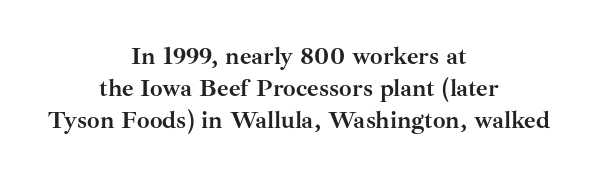
The image shows 25 px bold type, upright; set centered, normal line spacing (1.29x), normal letter spacing, not underlined.
